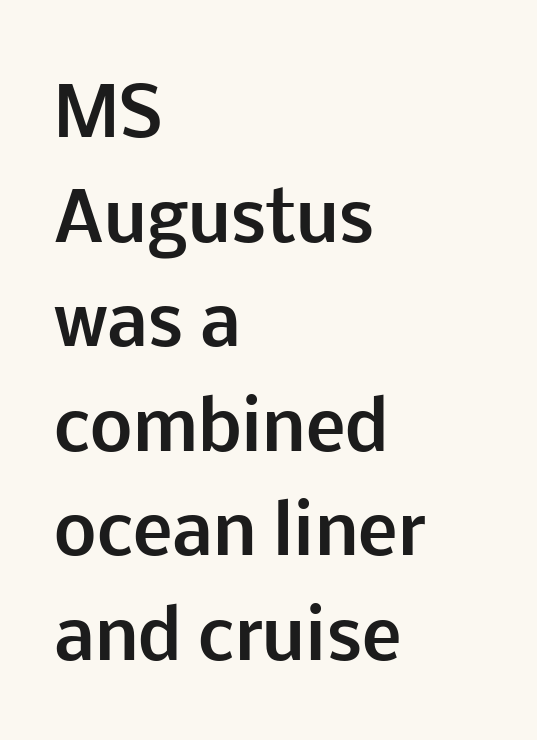
{"serif": "no", "italic": "no", "bold": "yes", "weight": "bold", "width": "normal", "stroke_contrast": "low", "x_height": "medium", "monospaced": "no", "underline": "no", "align": "left", "line_spacing": "normal", "line_spacing_ratio": 1.56, "letter_spacing": "normal", "letter_spacing_em": 0.0, "glyph_px": 67}
